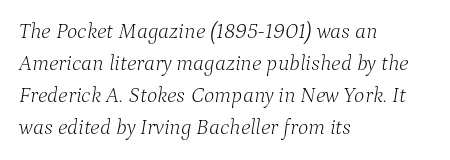
Typeset ragged right — the left edge is the straight one. Successive baselines arrive at the customary interval. Nobody touched the tracking dial on this one. Glance below the letters and you will spot only blank space. The strokes are not fattened; the text isn't bold.
